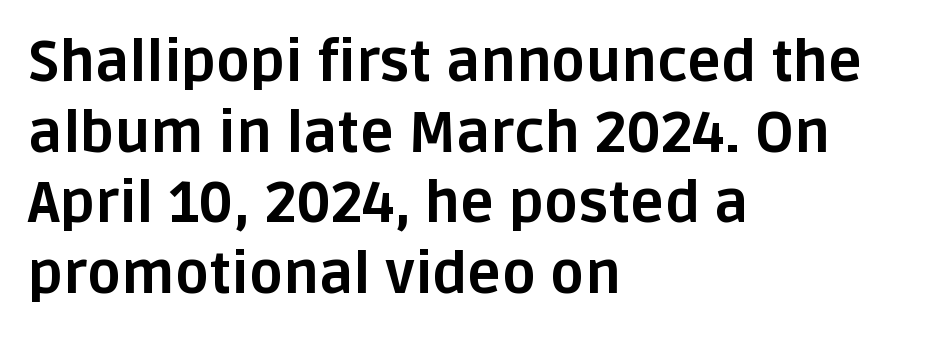
Typographically, this falls in the sans-serif category. The rendering keeps characters at their native spacing. Does the copy run flush right? No — it runs flush left. Note the varied advance widths — an 'i' is clearly narrower than an 'm'. Compared with an ordinary text face, these strokes are far heavier — a full bold.
